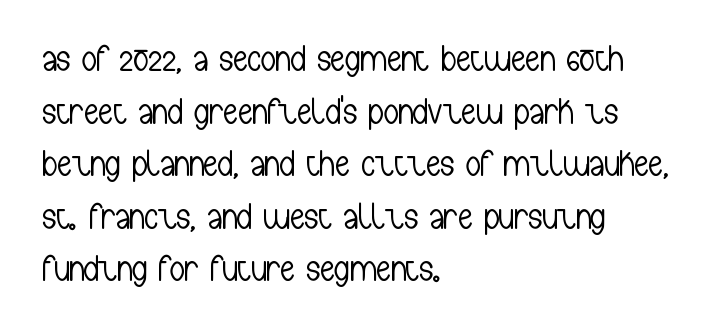
Q: Is the text bold? A: No.
Q: Is the text italic (slanted)? A: No, it is upright.
Q: Is the typeface a serif or a sans-serif typeface? A: Sans-serif.
Q: Is the text underlined? A: No.
Q: How is the paragraph aligned? A: Left-aligned.
Q: Is the spacing between letters normal or unusually wide? A: Normal.
Q: Is the spacing between lines tight, normal or loose? A: Normal.
Q: Width (condensed, normal, or wide)? A: Condensed.
Q: Stroke contrast? A: Low.
Q: x-height? A: Medium.
Q: Monospaced? A: No.
